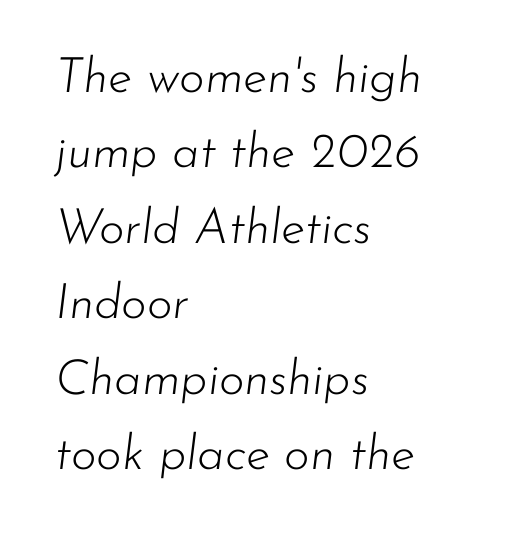
The image shows 49 px light type, italic (leaning right); set left-aligned, normal line spacing (1.54x), normal letter spacing, not underlined; low stroke contrast and a small x-height.
